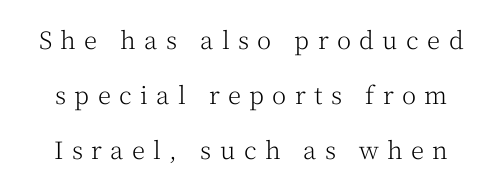
Q: Is the text bold? A: No.
Q: Is the text italic (slanted)? A: No, it is upright.
Q: Is the text underlined? A: No.
Q: Is the spacing between letters normal or unusually wide? A: Unusually wide.
Q: Is the spacing between lines tight, normal or loose? A: Loose.
